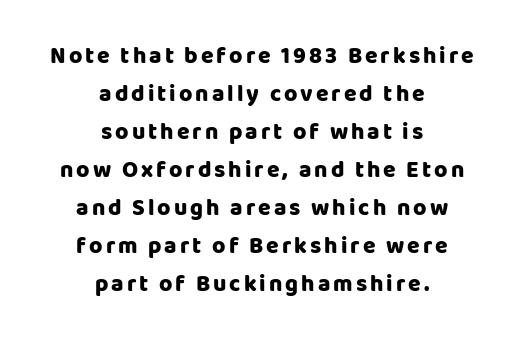
{"italic": "no", "bold": "yes", "underline": "no", "align": "center", "line_spacing": "normal", "line_spacing_ratio": 1.65, "glyph_px": 23}
